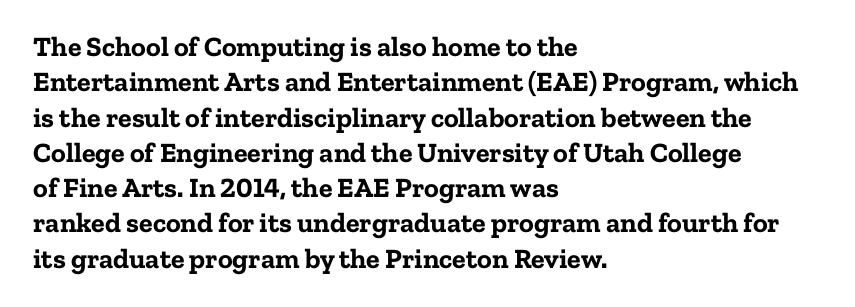
Emphasis by weight is at full strength: bold. This sample keeps an unexceptional amount of space between lines. Spacing verdict: proportional, widths tailored to each character. The space beneath each line is pristine and unruled. Stroke terminals: seriffed.
